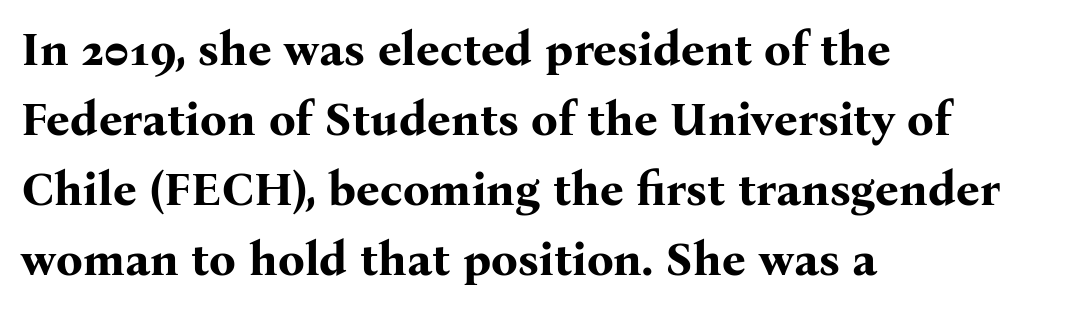
The image shows 47 px bold serif type, upright; set left-aligned, normal line spacing (1.49x), normal letter spacing, not underlined; medium stroke contrast and a medium x-height.
